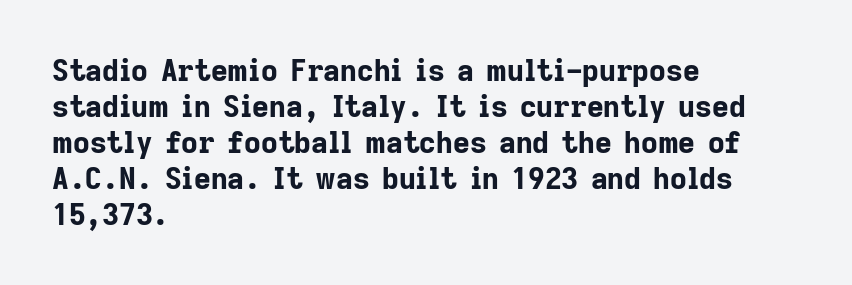
Heavy, bold letterforms. The typography opts for an upright posture over an oblique one. Words float on clear page, feet unadorned. Nope, no serifs anywhere on these letters. The tracking reads as untouched default to a designer's eye.
